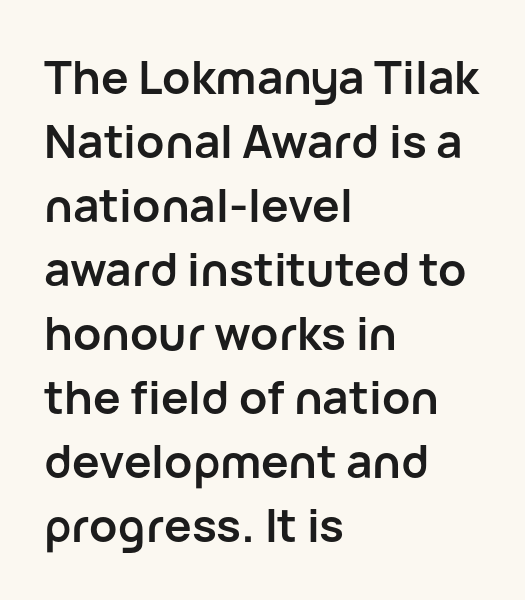
The font family rendered here belongs to the sans-serif group. The type is set solid horizontally, with unmodified tracking. Posture: upright roman. The glyphs are unaccompanied by any horizontal stroke below them. The font is running at its bold setting. The setting favours the left margin, as ordinary paragraphs usually do.
